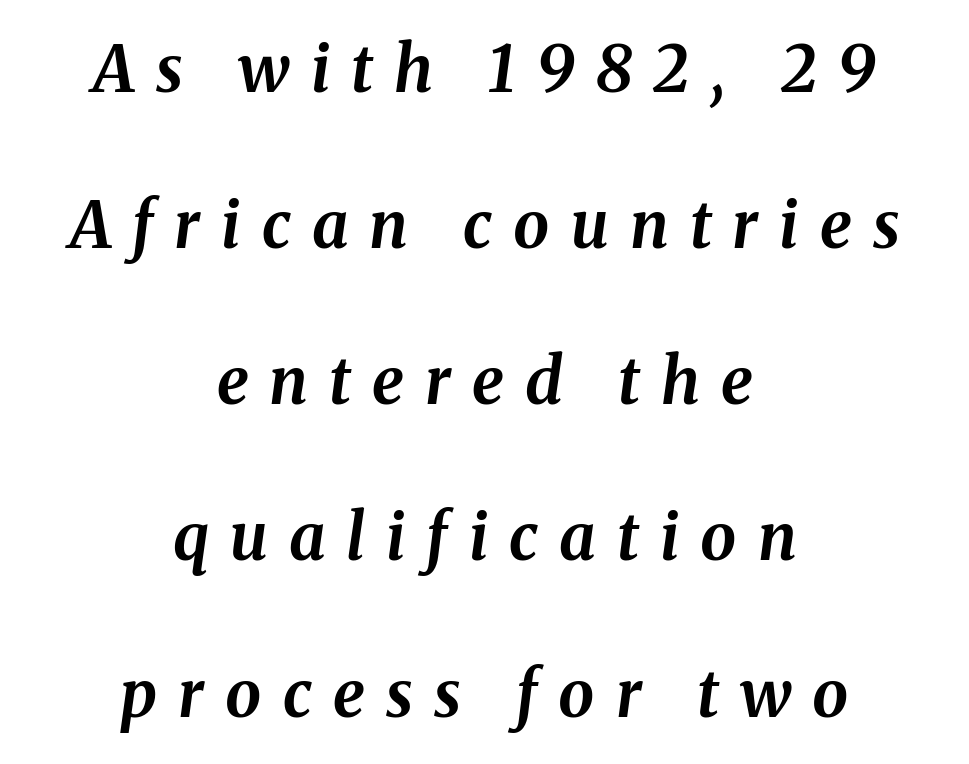
The image shows 64 px bold type, italic (leaning right); set centered, loose line spacing (2.44x), unusually wide letter spacing (+0.33 em), not underlined; medium stroke contrast and a medium x-height.
